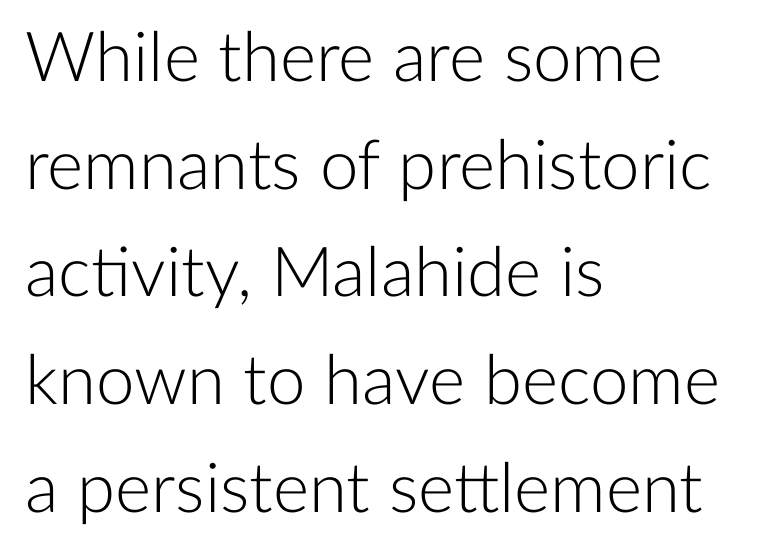
Q: Is the text bold? A: No.
Q: Is the text italic (slanted)? A: No, it is upright.
Q: Is the typeface a serif or a sans-serif typeface? A: Sans-serif.
Q: Is the text underlined? A: No.
Q: How is the paragraph aligned? A: Left-aligned.
Q: Is the spacing between letters normal or unusually wide? A: Normal.
Q: Is the spacing between lines tight, normal or loose? A: Normal.
Q: Width (condensed, normal, or wide)? A: Normal.
Q: Stroke contrast? A: Low.
Q: x-height? A: Medium.
Q: Monospaced? A: No.
